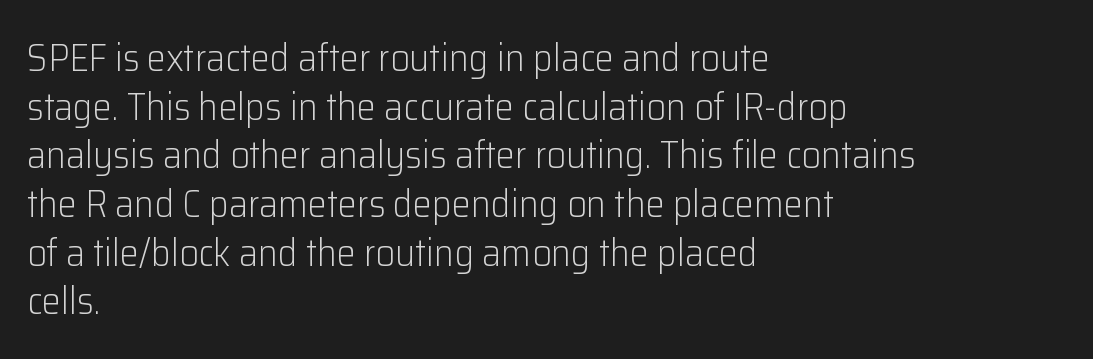
{"serif": "no", "italic": "no", "bold": "no", "weight": "light", "width": "normal", "stroke_contrast": "low", "x_height": "medium", "monospaced": "no", "underline": "no", "align": "left", "line_spacing": "normal", "line_spacing_ratio": 1.28, "letter_spacing": "normal", "letter_spacing_em": 0.0, "glyph_px": 38}
